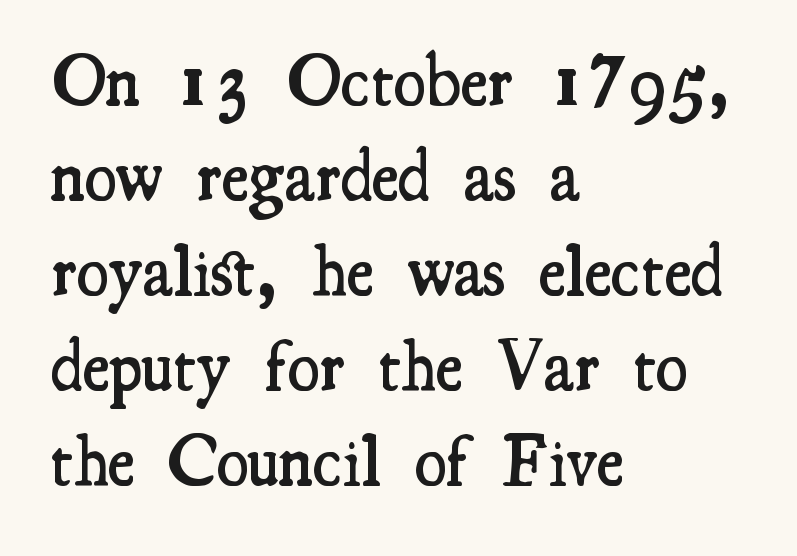
{"serif": "yes", "italic": "no", "bold": "semi", "weight": "semibold", "width": "condensed", "stroke_contrast": "medium", "x_height": "small", "monospaced": "no", "underline": "no", "align": "left", "line_spacing": "normal", "line_spacing_ratio": 1.3, "letter_spacing": "normal", "letter_spacing_em": 0.0, "glyph_px": 73}
